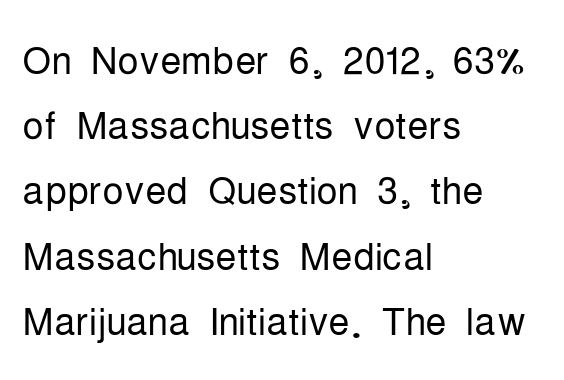
Note the varied advance widths — an 'i' is clearly narrower than an 'm'. Nope, no serifs anywhere on these letters. The glyphs are unaccompanied by any horizontal stroke below them. The tracking reads as untouched default to a designer's eye. Short and long lines alike share a common starting point at left. Characters remain perfectly vertical along every line.
